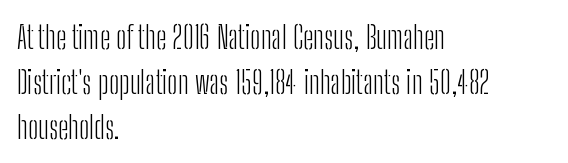
A sans-serif font was chosen for this passage. The foot of each line stays bare and open. Posture: straight, roman, zero tilt. Whoever set this chose a conventional vertical rhythm. The passage shown is typed in a proportional face where columns would drift. Here the glyphs are tracked normally, forming tight word shapes.
